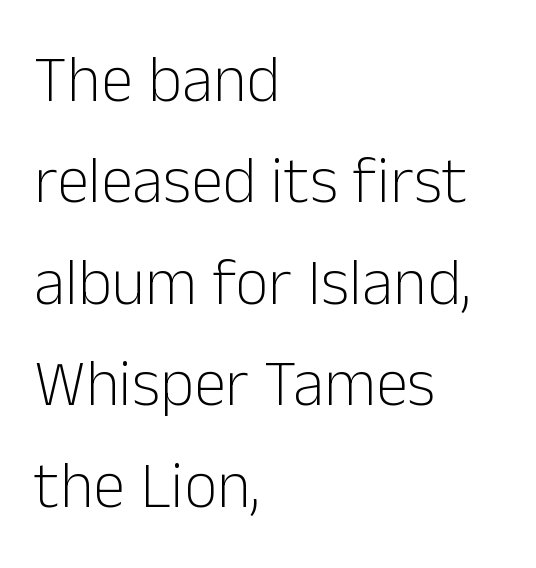
Q: Is the text bold? A: No.
Q: Is the text italic (slanted)? A: No, it is upright.
Q: Is the typeface a serif or a sans-serif typeface? A: Sans-serif.
Q: Is the text underlined? A: No.
Q: How is the paragraph aligned? A: Left-aligned.
Q: Is the spacing between letters normal or unusually wide? A: Normal.
Q: Is the spacing between lines tight, normal or loose? A: Normal.
Q: Width (condensed, normal, or wide)? A: Normal.
Q: Stroke contrast? A: Low.
Q: x-height? A: Medium.
Q: Monospaced? A: No.
